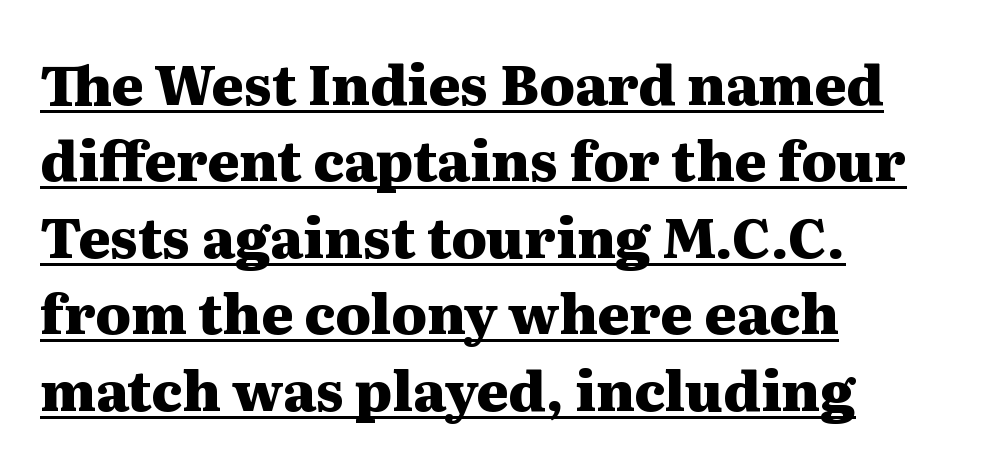
{"serif": "yes", "italic": "no", "bold": "yes", "weight": "heavy", "width": "wide", "stroke_contrast": "medium", "x_height": "medium", "monospaced": "no", "underline": "yes", "align": "left", "line_spacing": "normal", "line_spacing_ratio": 1.39, "letter_spacing": "normal", "letter_spacing_em": 0.0, "glyph_px": 55}
